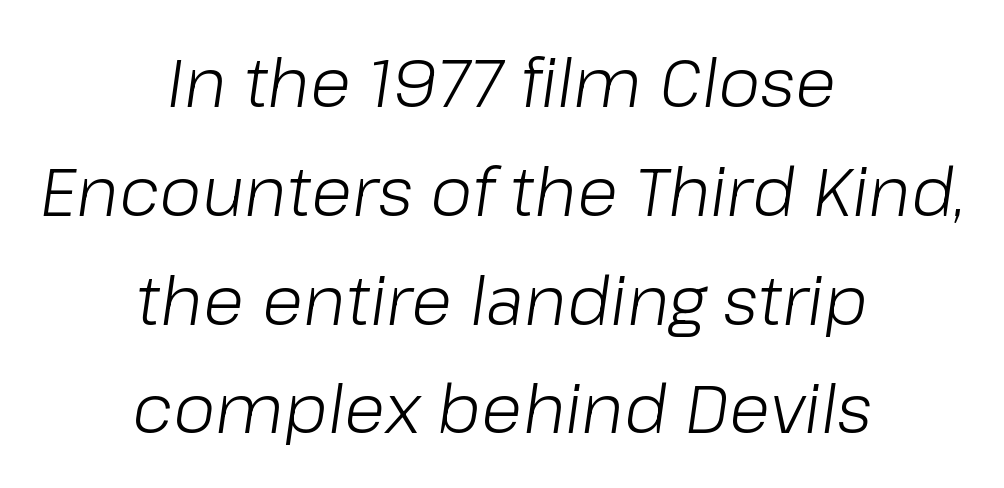
Q: Is the text bold? A: No.
Q: Is the text italic (slanted)? A: Yes, it leans right by about 8 degrees.
Q: Is the text underlined? A: No.
Q: How is the paragraph aligned? A: Centered.
Q: Is the spacing between letters normal or unusually wide? A: Normal.
Q: Is the spacing between lines tight, normal or loose? A: Normal.
Q: Width (condensed, normal, or wide)? A: Normal.
Q: Stroke contrast? A: Low.
Q: x-height? A: Medium.
Q: Monospaced? A: No.
